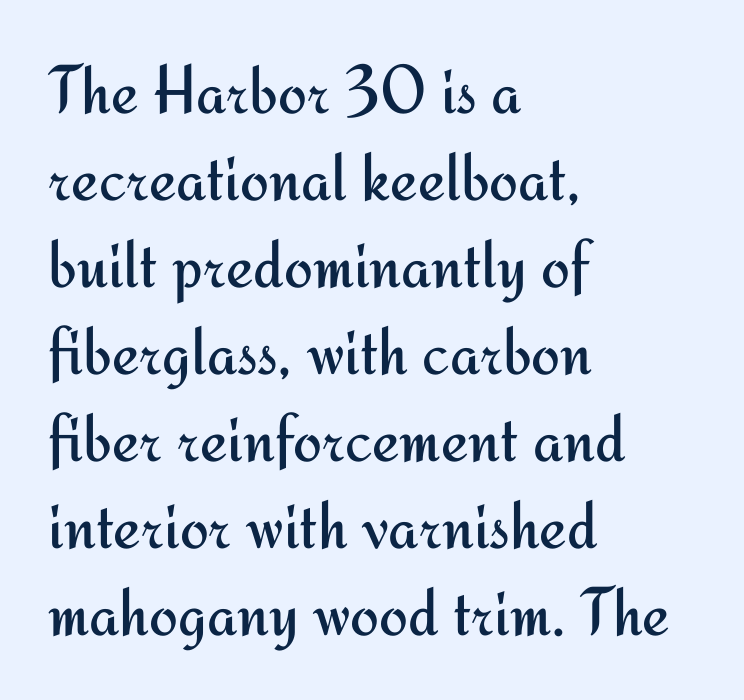
Q: Is the text bold? A: No.
Q: Is the text italic (slanted)? A: No, it is upright.
Q: Is the typeface a serif or a sans-serif typeface? A: Sans-serif.
Q: Is the text underlined? A: No.
Q: How is the paragraph aligned? A: Left-aligned.
Q: Is the spacing between letters normal or unusually wide? A: Normal.
Q: Is the spacing between lines tight, normal or loose? A: Normal.
Q: Width (condensed, normal, or wide)? A: Normal.
Q: Stroke contrast? A: Medium.
Q: x-height? A: Small.
Q: Monospaced? A: No.
